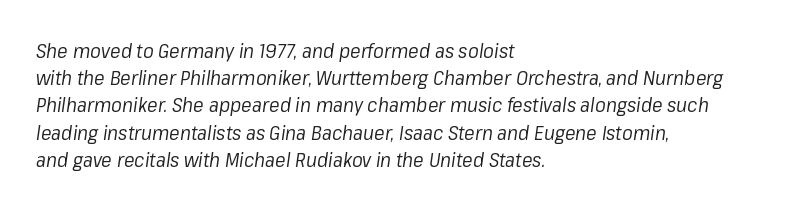
The image shows 20 px text type, italic (leaning right); set left-aligned, normal line spacing (1.36x), normal letter spacing, not underlined.
